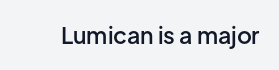
The image shows 23 px text type, upright; set normal letter spacing, not underlined.
